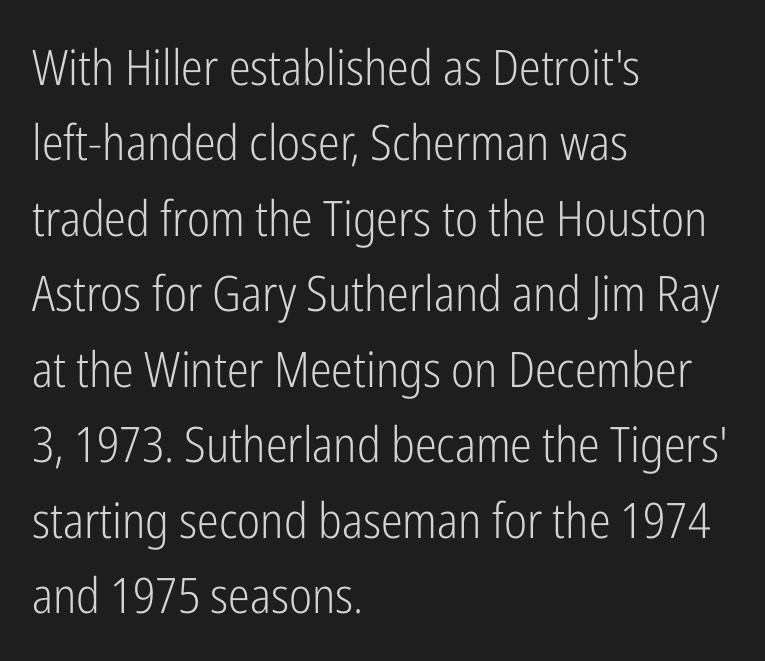
The image shows 49 px light, condensed sans-serif type, upright; set left-aligned, normal line spacing (1.54x), normal letter spacing, not underlined; low stroke contrast and a medium x-height.
